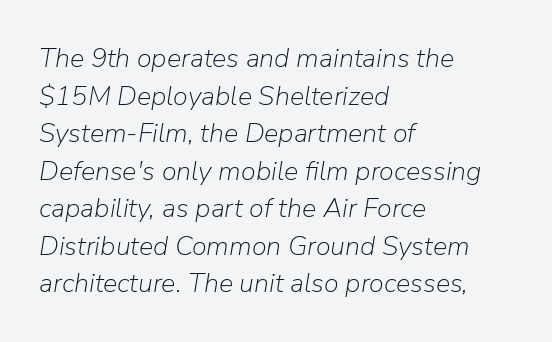
The image shows 27 px text type, italic (leaning right); set left-aligned, normal line spacing (1.39x), normal letter spacing, not underlined.
